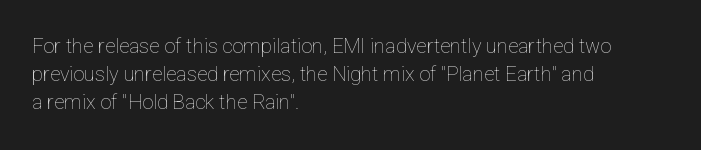
Nothing heavy about these letters — not bold at all. Compared with a centered layout, this one pins lines to the left instead. Spacing between characters is what you'd get straight out of the box. Posture: vertical. Anything drawn beneath the words? Only blank space.
